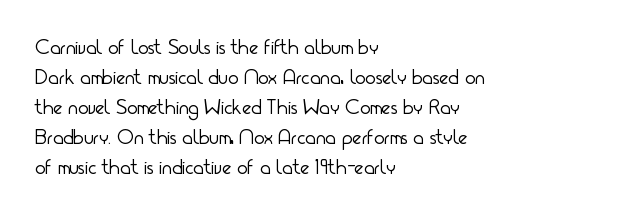
The image shows 22 px text type, upright; set left-aligned, normal line spacing (1.36x), normal letter spacing, not underlined.
